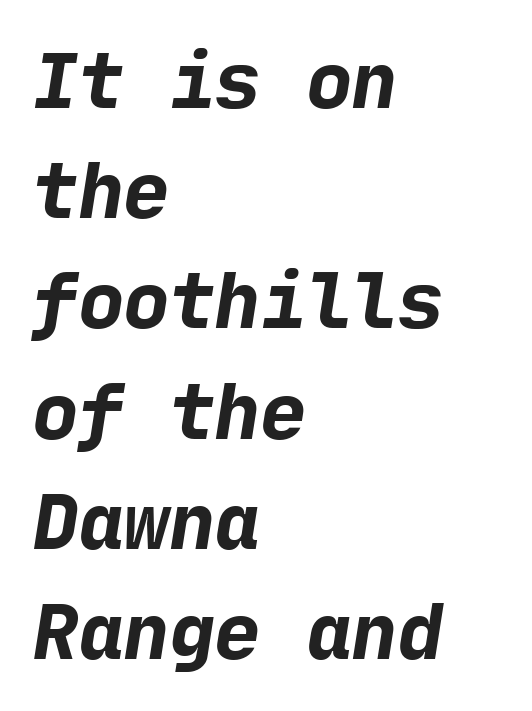
The image shows 76 px bold sans-serif type; set left-aligned, normal line spacing (1.45x), normal letter spacing, not underlined; low stroke contrast and a medium x-height.
